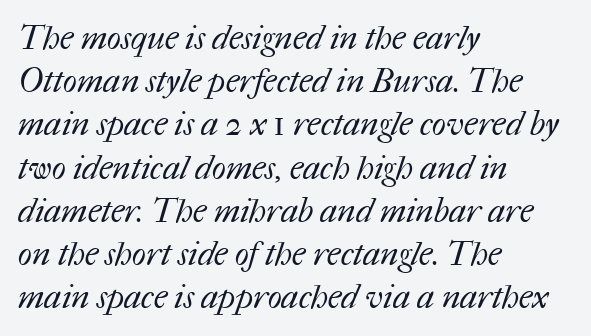
Q: Is the text bold? A: No.
Q: Is the text underlined? A: No.
Q: How is the paragraph aligned? A: Left-aligned.
Q: Is the spacing between letters normal or unusually wide? A: Normal.
Q: Is the spacing between lines tight, normal or loose? A: Normal.
Q: Width (condensed, normal, or wide)? A: Normal.
Q: Stroke contrast? A: Medium.
Q: x-height? A: Medium.
Q: Monospaced? A: No.
